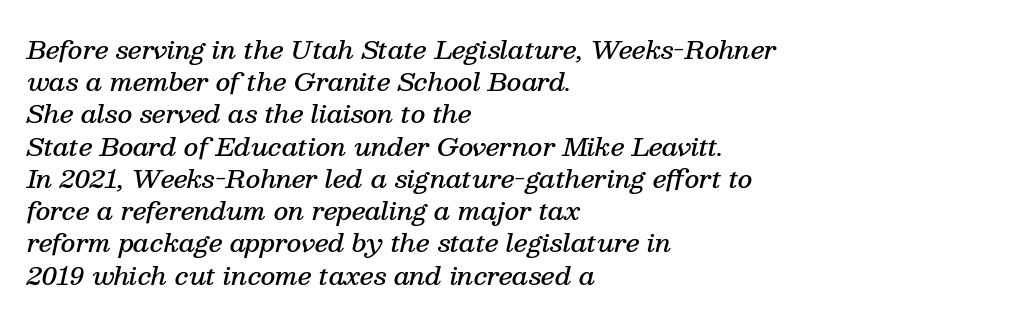
{"italic": "yes", "lean": "right", "slant_degrees": 13, "bold": "semi", "underline": "no", "align": "left", "line_spacing": "normal", "line_spacing_ratio": 1.29, "letter_spacing": "normal", "letter_spacing_em": 0.0, "glyph_px": 25}
